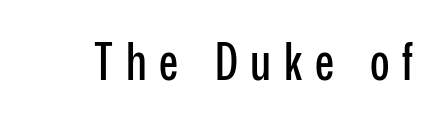
{"serif": "no", "italic": "no", "width": "condensed", "stroke_contrast": "low", "x_height": "medium", "monospaced": "no", "underline": "no", "letter_spacing": "wide", "letter_spacing_em": 0.25, "glyph_px": 51}
